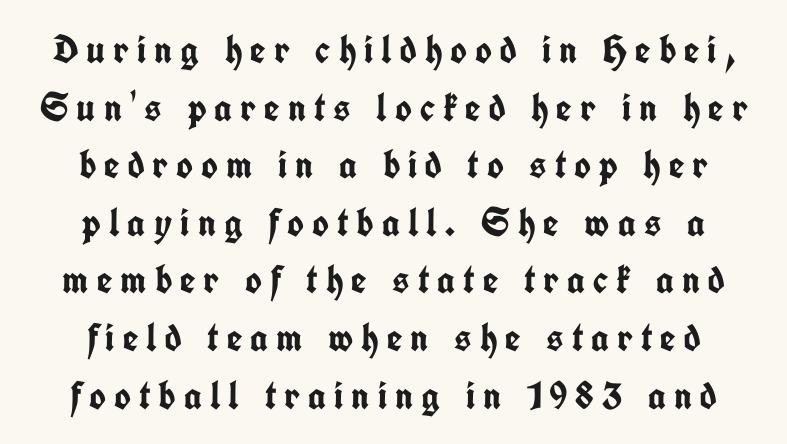
Q: Is the text bold? A: Yes.
Q: Is the text italic (slanted)? A: No, it is upright.
Q: Is the typeface a serif or a sans-serif typeface? A: Sans-serif.
Q: Is the text underlined? A: No.
Q: How is the paragraph aligned? A: Centered.
Q: Is the spacing between letters normal or unusually wide? A: Unusually wide.
Q: Is the spacing between lines tight, normal or loose? A: Normal.
Q: Width (condensed, normal, or wide)? A: Condensed.
Q: Stroke contrast? A: Low.
Q: x-height? A: Medium.
Q: Monospaced? A: No.
